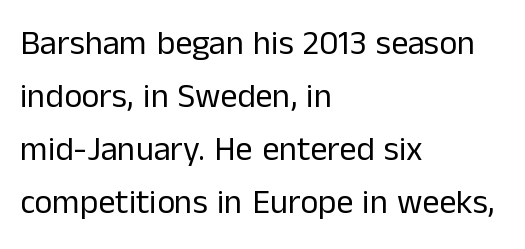
Vertical stems look standard width or narrower in stroke. Is this a sans? Yes — the strokes have no serifs. This sample uses plain, unmodified letter spacing. Horizontally, the lines are justified to the leading edge only.
